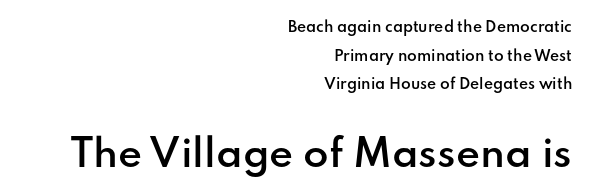
Q: Is the text bold? A: Semi-bold.
Q: Is the text italic (slanted)? A: No, it is upright.
Q: Is the typeface a serif or a sans-serif typeface? A: Sans-serif.
Q: Is the text underlined? A: No.
Q: How is the paragraph aligned? A: Right-aligned.
Q: Is the spacing between letters normal or unusually wide? A: Normal.
Q: Is the spacing between lines tight, normal or loose? A: Loose.
Q: Which block of text is set in a larger size, the first (top) or the second (bottom)? A: The second (bottom) one.
Q: Width (condensed, normal, or wide)? A: Normal.
Q: Stroke contrast? A: Low.
Q: x-height? A: Small.
Q: Monospaced? A: No.
